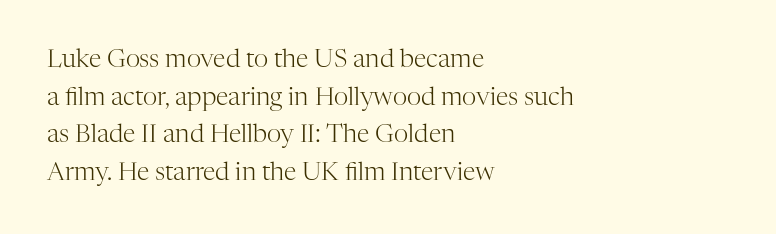
Q: Is the text bold? A: No.
Q: Is the text italic (slanted)? A: No, it is upright.
Q: Is the text underlined? A: No.
Q: How is the paragraph aligned? A: Left-aligned.
Q: Is the spacing between letters normal or unusually wide? A: Normal.
Q: Is the spacing between lines tight, normal or loose? A: Normal.
